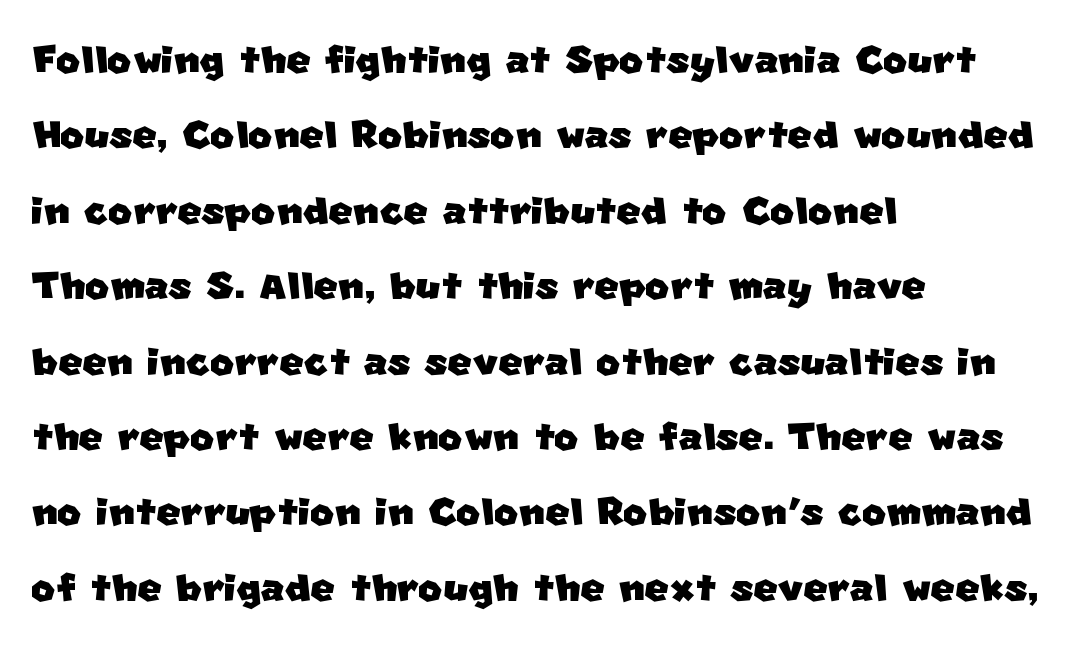
{"serif": "no", "width": "normal", "stroke_contrast": "low", "x_height": "large", "monospaced": "no", "underline": "no", "align": "left", "line_spacing": "normal", "line_spacing_ratio": 1.45, "letter_spacing": "normal", "letter_spacing_em": 0.0, "glyph_px": 52}
